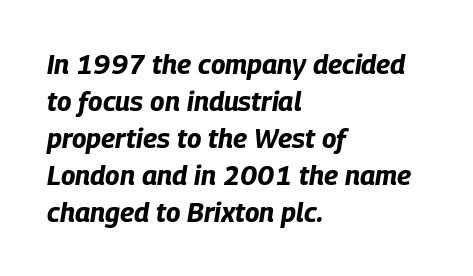
The image shows 27 px bold type, italic (leaning right); set left-aligned, normal line spacing (1.37x), normal letter spacing, not underlined.
